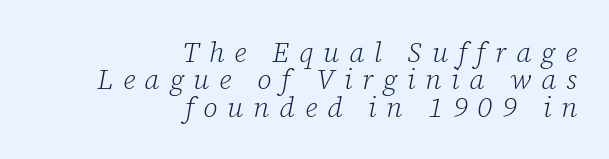
The image shows 28 px light serif type, italic (leaning right); set right-aligned, tight line spacing (0.98x), unusually wide letter spacing (+0.35 em), not underlined; low stroke contrast and a medium x-height.
